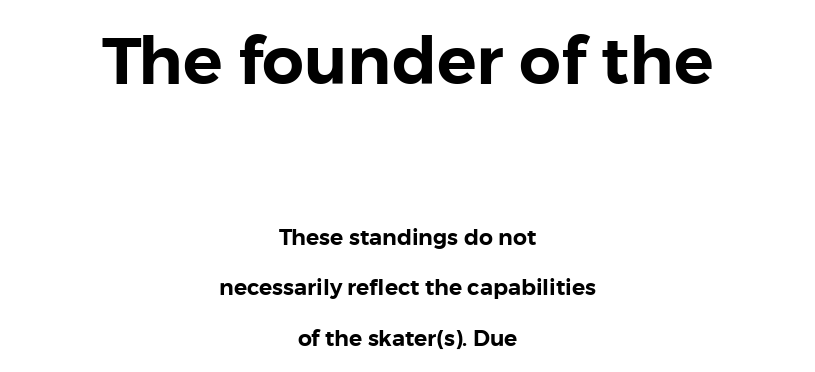
{"serif": "no", "italic": "no", "width": "normal", "stroke_contrast": "low", "x_height": "medium", "monospaced": "no", "underline": "no", "align": "center", "line_spacing": "loose", "line_spacing_ratio": 2.29, "letter_spacing": "normal", "letter_spacing_em": 0.0, "larger_block": "first", "size_ratio": 3.0, "glyph_px": 66}
